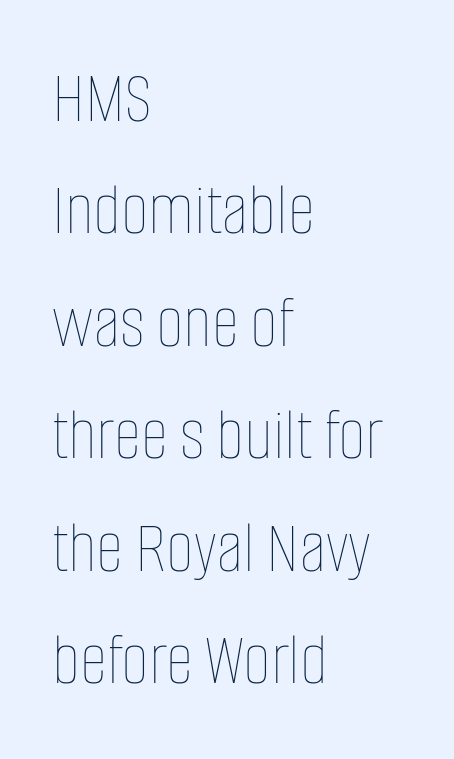
{"italic": "no", "bold": "no", "weight": "thin", "width": "condensed", "stroke_contrast": "low", "x_height": "large", "monospaced": "no", "underline": "no", "align": "left", "line_spacing": "normal", "line_spacing_ratio": 1.48, "letter_spacing": "normal", "letter_spacing_em": 0.0, "glyph_px": 76}
